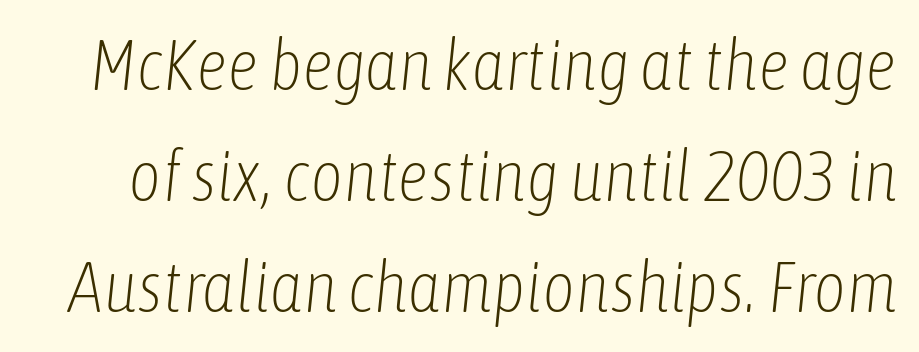
Q: Is the text bold? A: No.
Q: Is the text italic (slanted)? A: Yes, it leans right by about 6 degrees.
Q: Is the text underlined? A: No.
Q: Is the spacing between letters normal or unusually wide? A: Normal.
Q: Is the spacing between lines tight, normal or loose? A: Normal.
Q: Width (condensed, normal, or wide)? A: Condensed.
Q: Stroke contrast? A: Low.
Q: x-height? A: Medium.
Q: Monospaced? A: No.
